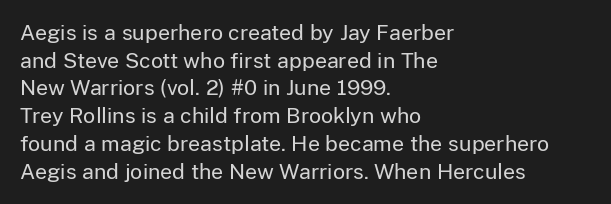
Q: Is the text bold? A: No.
Q: Is the text italic (slanted)? A: No, it is upright.
Q: Is the text underlined? A: No.
Q: How is the paragraph aligned? A: Left-aligned.
Q: Is the spacing between letters normal or unusually wide? A: Normal.
Q: Is the spacing between lines tight, normal or loose? A: Normal.
